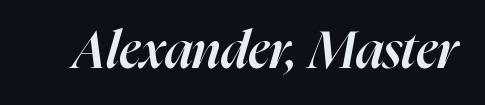
Slant detected: the letters are inclined. Descender tails drop into unmarked territory. Note the varied advance widths — an 'i' is clearly narrower than an 'm'. Set as a demibold, roughly 600 on the weight scale. Tracking value appears to be zero — textbook default spacing.
